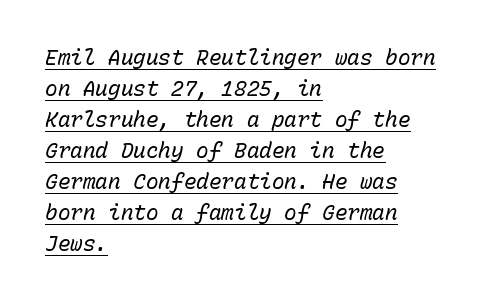
The image shows 21 px text type, italic (leaning right); set left-aligned, normal line spacing (1.48x), normal letter spacing, underlined.
